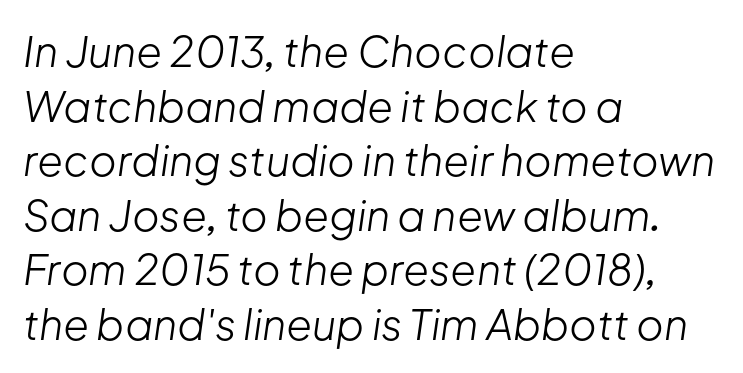
The image shows 42 px light type, italic (leaning right); set left-aligned, normal line spacing (1.3x), normal letter spacing, not underlined; low stroke contrast and a medium x-height.
